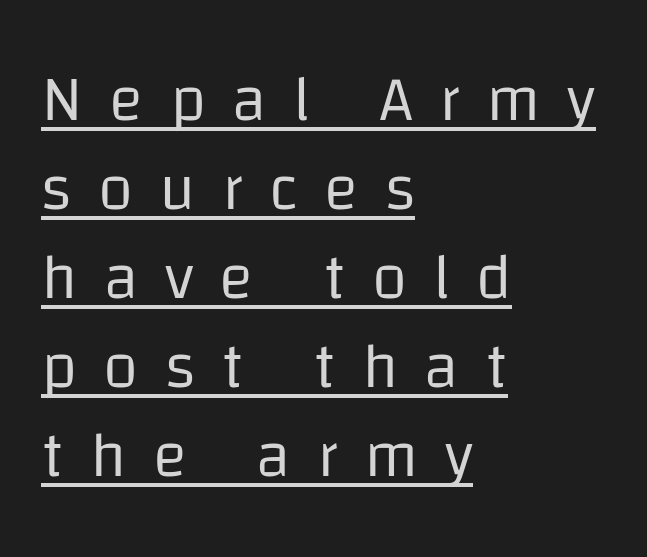
{"serif": "no", "italic": "no", "bold": "no", "weight": "regular", "width": "normal", "stroke_contrast": "low", "x_height": "large", "monospaced": "no", "underline": "yes", "align": "left", "line_spacing": "normal", "line_spacing_ratio": 1.39, "letter_spacing": "wide", "letter_spacing_em": 0.41, "glyph_px": 64}
